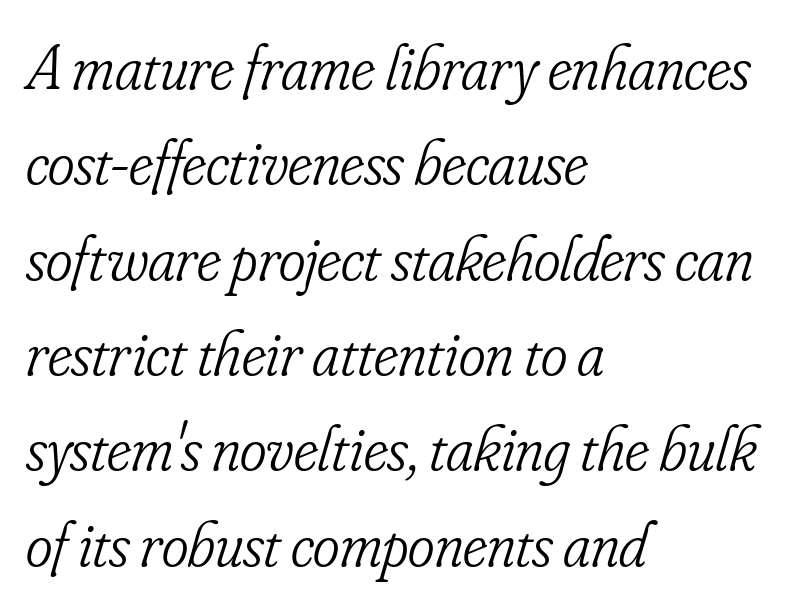
The glyphs are unaccompanied by any horizontal stroke below them. The letters sit at their default tracking, neither squeezed nor spread. Line spacing here is normal. The rendering applies a slant to the glyphs. The face used here is seriffed, in the tradition of book romans.
